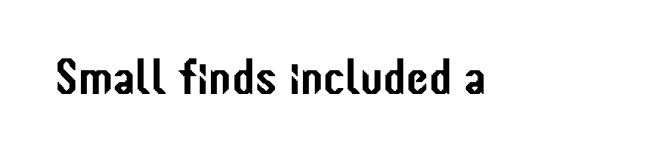
The image shows 51 px condensed sans-serif type, upright; set normal letter spacing, not underlined; low stroke contrast and a medium x-height.
